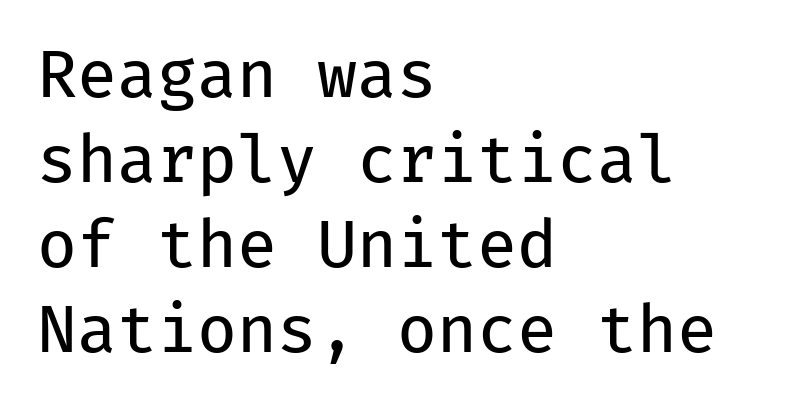
Is this a fixed-width face? Yes — each glyph sits in an identical cell. The text was rendered using a sans face with plain stroke endings. Does extra space separate the letters? No, they use regular spacing. The lettering holds an erect, upright posture throughout.
